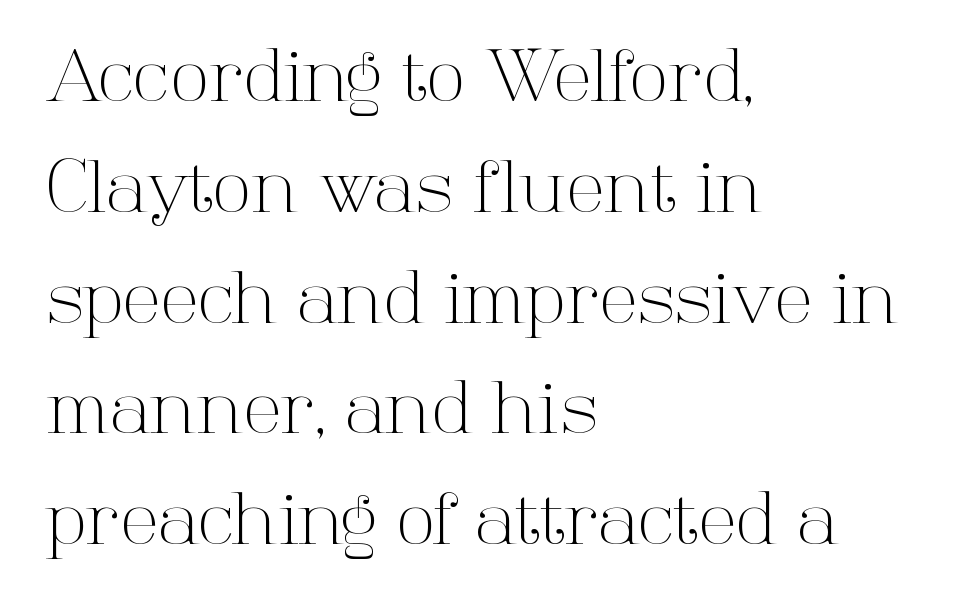
{"serif": "yes", "italic": "no", "bold": "no", "weight": "light", "width": "normal", "stroke_contrast": "high", "x_height": "medium", "monospaced": "no", "underline": "no", "align": "left", "line_spacing": "normal", "line_spacing_ratio": 1.56, "letter_spacing": "normal", "letter_spacing_em": 0.0, "glyph_px": 71}
